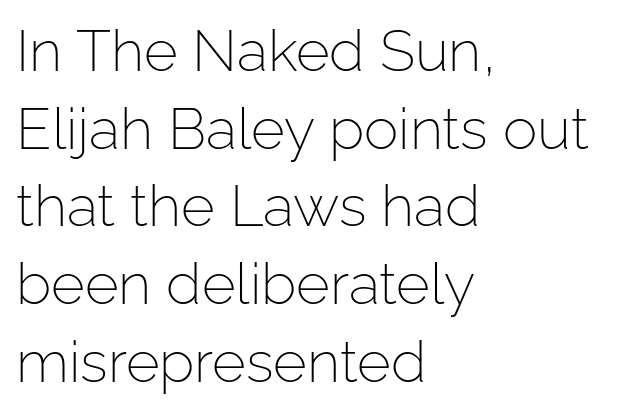
{"serif": "no", "italic": "no", "bold": "no", "weight": "light", "width": "normal", "stroke_contrast": "low", "x_height": "medium", "monospaced": "no", "underline": "no", "align": "left", "line_spacing": "normal", "line_spacing_ratio": 1.34, "letter_spacing": "normal", "letter_spacing_em": 0.0, "glyph_px": 58}
